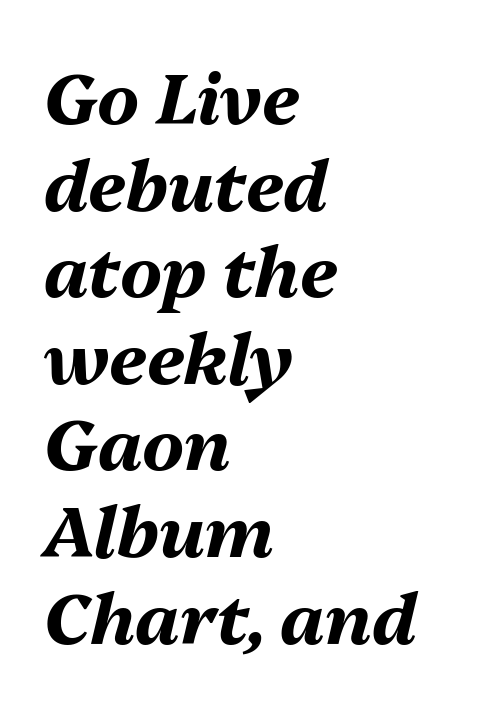
Set as a true bold cut, around the 700 mark. Nobody drew a line under any word here. One-word summary of the alignment: left. The glyphs look as if they've been sheared to an angle. Is the letter spacing exaggerated? No — it looks like the ordinary default.
